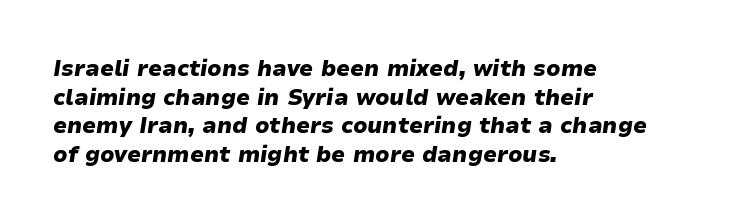
Q: Is the text bold? A: Yes.
Q: Is the text italic (slanted)? A: Yes, it leans right by about 9 degrees.
Q: Is the text underlined? A: No.
Q: How is the paragraph aligned? A: Left-aligned.
Q: Is the spacing between letters normal or unusually wide? A: Normal.
Q: Is the spacing between lines tight, normal or loose? A: Normal.
